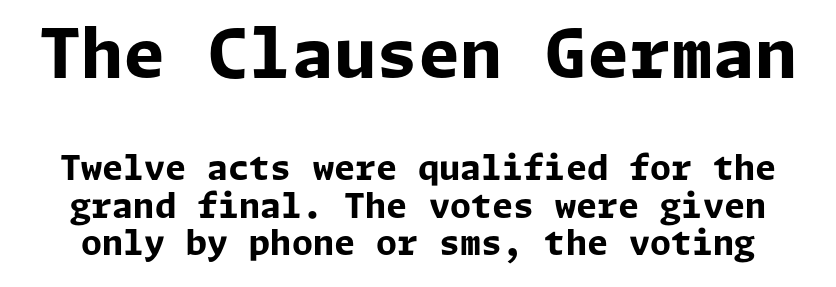
Q: Is the text bold? A: Yes.
Q: Is the text italic (slanted)? A: No, it is upright.
Q: Is the typeface a serif or a sans-serif typeface? A: Sans-serif.
Q: Is the text underlined? A: No.
Q: Is the spacing between letters normal or unusually wide? A: Normal.
Q: Is the spacing between lines tight, normal or loose? A: Tight.
Q: Which block of text is set in a larger size, the first (top) or the second (bottom)? A: The first (top) one.
Q: Width (condensed, normal, or wide)? A: Normal.
Q: Stroke contrast? A: Low.
Q: x-height? A: Medium.
